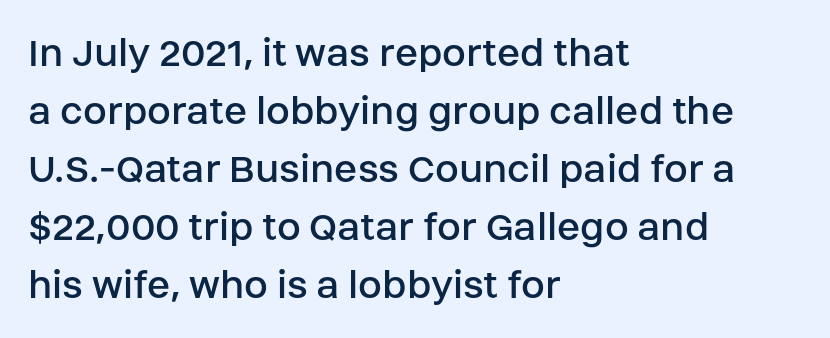
Characters remain perfectly vertical along every line. What kind of face is this? One without serifs — a sans. Descenders are the only things crossing below the line. Evenly set lines give the paragraph a standard silhouette. These glyphs show unthickened strokes, regular width or finer. Each word holds together tightly as a unit, with standard inter-letter gaps.
